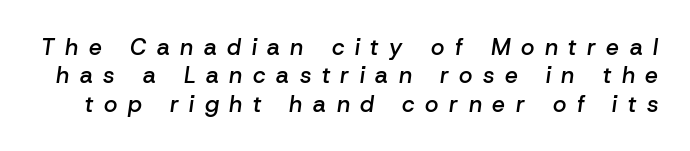
{"italic": "yes", "lean": "right", "slant_degrees": 8, "bold": "semi", "underline": "no", "line_spacing_ratio": 1.23, "letter_spacing": "wide", "letter_spacing_em": 0.46, "glyph_px": 23}
